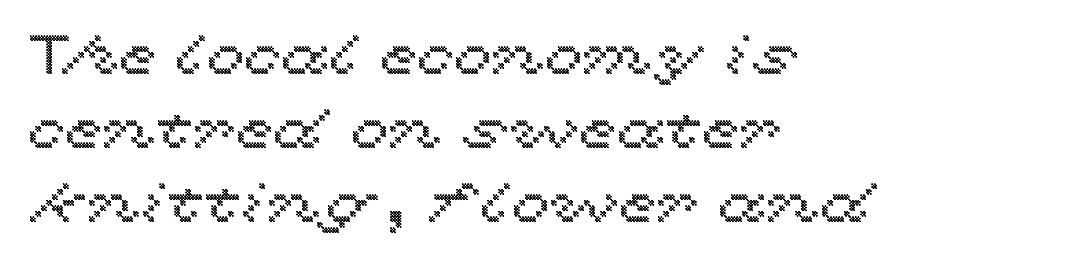
All the whitespace from short lines collects on the right. You could not count columns in this text — the font is proportionally spaced. Clear beneath every line of the passage.
